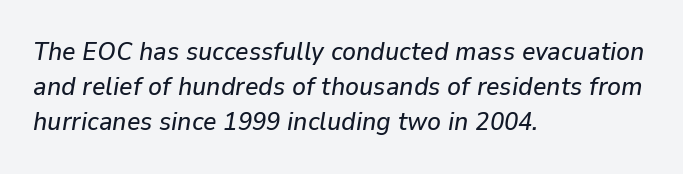
{"italic": "yes", "lean": "right", "slant_degrees": 9, "underline": "no", "align": "left", "line_spacing": "normal", "line_spacing_ratio": 1.35, "letter_spacing": "normal", "letter_spacing_em": 0.0, "glyph_px": 26}
